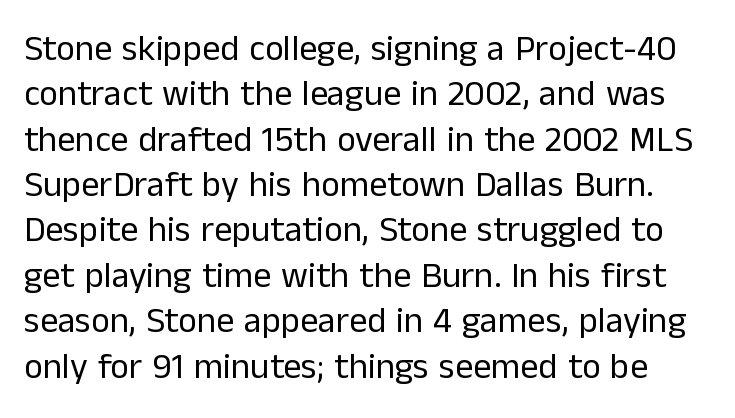
Q: Is the text bold? A: No.
Q: Is the text italic (slanted)? A: No, it is upright.
Q: Is the typeface a serif or a sans-serif typeface? A: Sans-serif.
Q: Is the text underlined? A: No.
Q: Is the spacing between letters normal or unusually wide? A: Normal.
Q: Is the spacing between lines tight, normal or loose? A: Normal.
Q: Width (condensed, normal, or wide)? A: Normal.
Q: Stroke contrast? A: Low.
Q: x-height? A: Medium.
Q: Monospaced? A: No.
